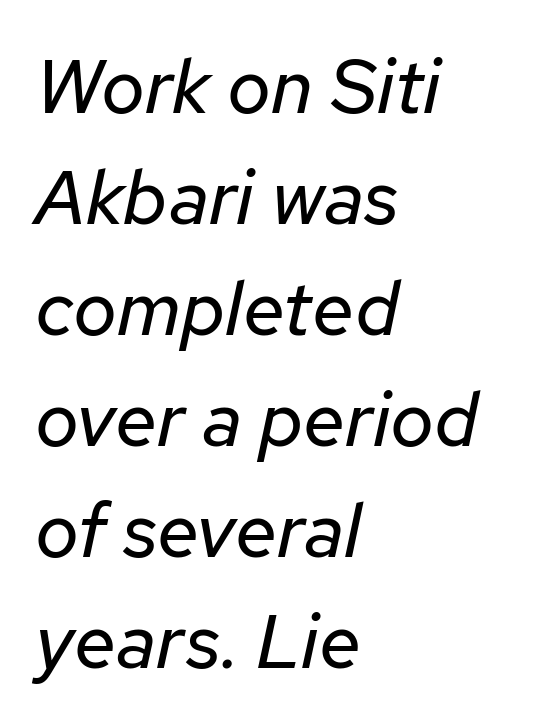
The image shows 76 px regular-weight type, italic (leaning right); set left-aligned, normal line spacing (1.46x), normal letter spacing, not underlined; low stroke contrast and a medium x-height.
